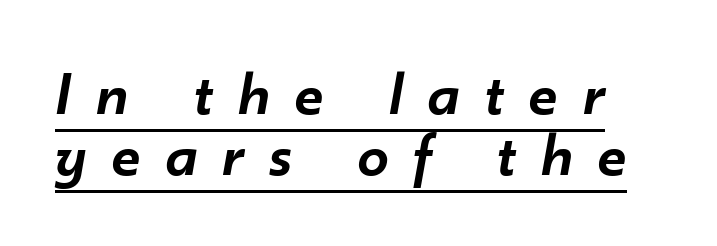
Q: Is the text bold? A: Semi-bold.
Q: Is the text italic (slanted)? A: Yes, it leans right by about 10 degrees.
Q: Is the text underlined? A: Yes.
Q: Is the spacing between letters normal or unusually wide? A: Unusually wide.
Q: Is the spacing between lines tight, normal or loose? A: Tight.
Q: Width (condensed, normal, or wide)? A: Normal.
Q: Stroke contrast? A: Low.
Q: x-height? A: Small.
Q: Monospaced? A: No.
